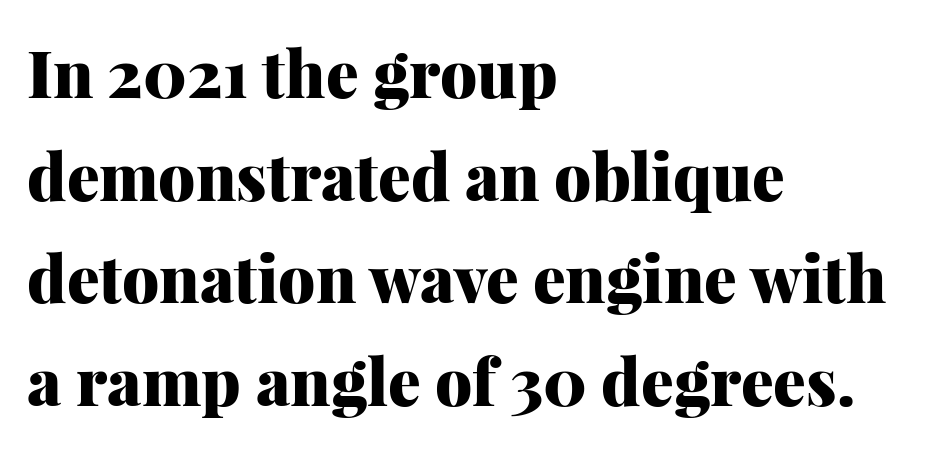
Q: Is the text bold? A: Yes.
Q: Is the text italic (slanted)? A: No, it is upright.
Q: Is the typeface a serif or a sans-serif typeface? A: Serif.
Q: Is the text underlined? A: No.
Q: How is the paragraph aligned? A: Left-aligned.
Q: Is the spacing between letters normal or unusually wide? A: Normal.
Q: Is the spacing between lines tight, normal or loose? A: Normal.
Q: Width (condensed, normal, or wide)? A: Normal.
Q: Stroke contrast? A: Medium.
Q: x-height? A: Medium.
Q: Monospaced? A: No.
